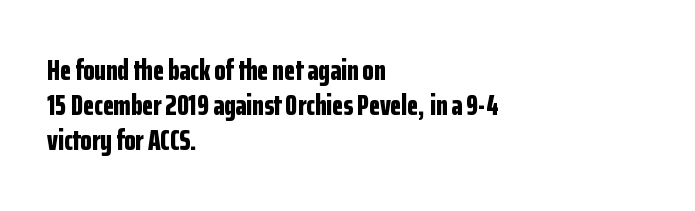
These lines are rendered in a variable-pitch font. Every row of glyphs begins at an identical x-position on the left. This sample uses an upright cut, with every glyph sitting square on the baseline. The letters sit at their default tracking, neither squeezed nor spread. The zone under the glyphs is completely vacant.
